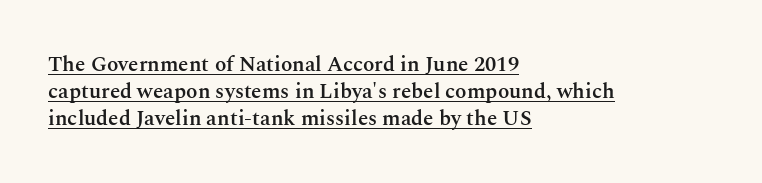
The image shows 21 px text type, upright; set left-aligned, normal line spacing (1.28x), normal letter spacing, underlined.
